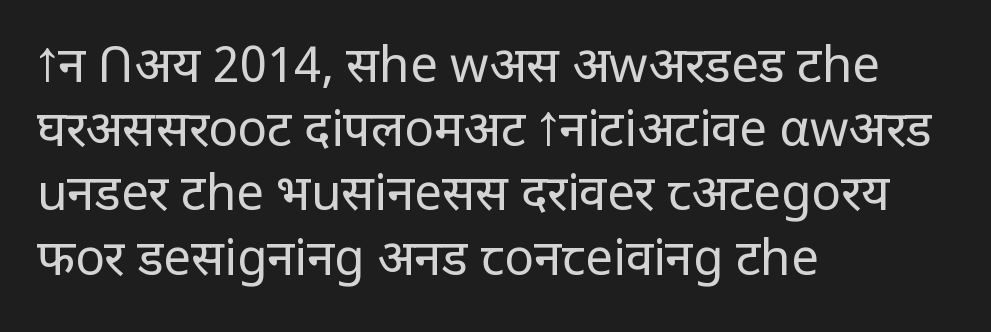
Unmarked baselines from the first word to the last. Nothing unusual about the tracking: characters are spaced as the font intends. Line starts are locked; line ends wander. You can tell it's not italic because the verticals are truly vertical. A light-to-regular cut is what we see here. The face used here is proportionally spaced, like ordinary book or web type.
